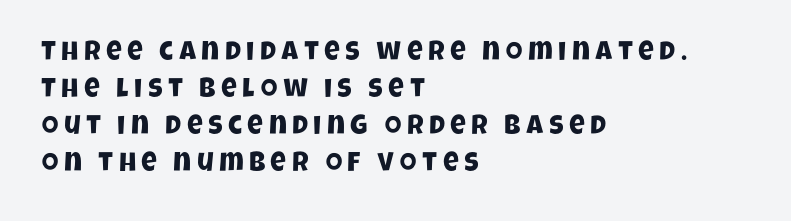
Q: Is the text underlined? A: No.
Q: How is the paragraph aligned? A: Left-aligned.
Q: Is the spacing between letters normal or unusually wide? A: Unusually wide.
Q: Is the spacing between lines tight, normal or loose? A: Normal.
